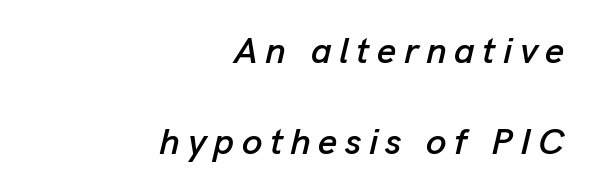
{"italic": "yes", "lean": "right", "slant_degrees": 13, "width": "normal", "stroke_contrast": "low", "x_height": "medium", "monospaced": "no", "underline": "no", "align": "right", "line_spacing": "loose", "line_spacing_ratio": 2.46, "letter_spacing": "wide", "letter_spacing_em": 0.2, "glyph_px": 37}
